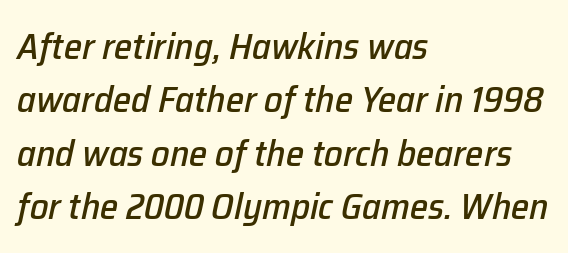
{"italic": "yes", "lean": "right", "slant_degrees": 12, "width": "normal", "stroke_contrast": "low", "x_height": "medium", "monospaced": "no", "underline": "no", "align": "left", "line_spacing": "normal", "line_spacing_ratio": 1.44, "letter_spacing": "normal", "letter_spacing_em": 0.0, "glyph_px": 37}
